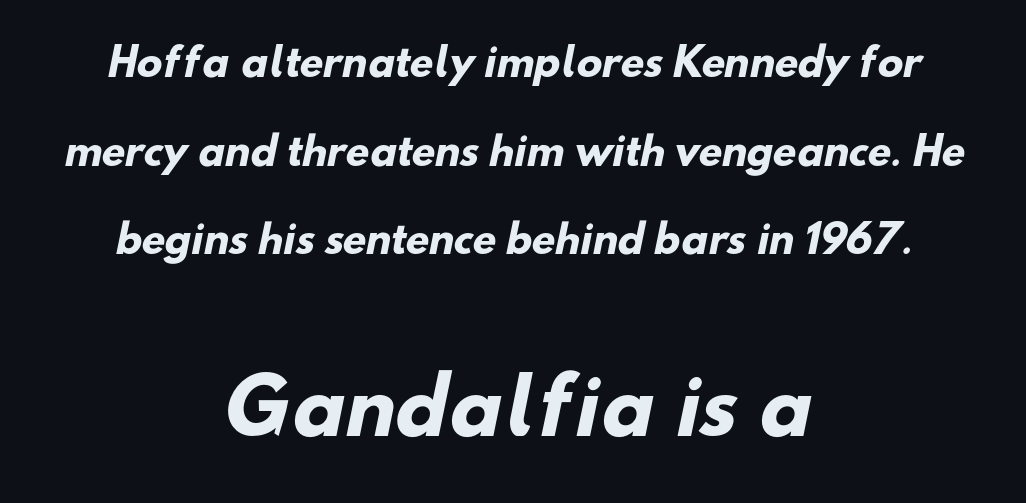
Q: Is the text bold? A: Yes.
Q: Is the typeface a serif or a sans-serif typeface? A: Sans-serif.
Q: Is the text underlined? A: No.
Q: How is the paragraph aligned? A: Centered.
Q: Is the spacing between letters normal or unusually wide? A: Normal.
Q: Is the spacing between lines tight, normal or loose? A: Loose.
Q: Which block of text is set in a larger size, the first (top) or the second (bottom)? A: The second (bottom) one.
Q: Width (condensed, normal, or wide)? A: Normal.
Q: Stroke contrast? A: Low.
Q: x-height? A: Small.
Q: Monospaced? A: No.
